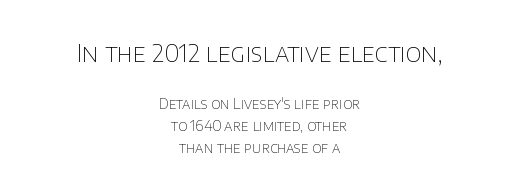
The image shows 24 px text type, upright; set centered, normal line spacing (1.57x), normal letter spacing, not underlined; the first (top) block is 1.71x larger.
